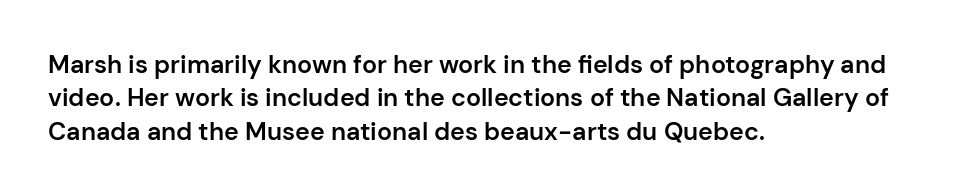
{"italic": "no", "bold": "semi", "underline": "no", "align": "left", "line_spacing": "normal", "line_spacing_ratio": 1.34, "letter_spacing": "normal", "letter_spacing_em": 0.0, "glyph_px": 25}
